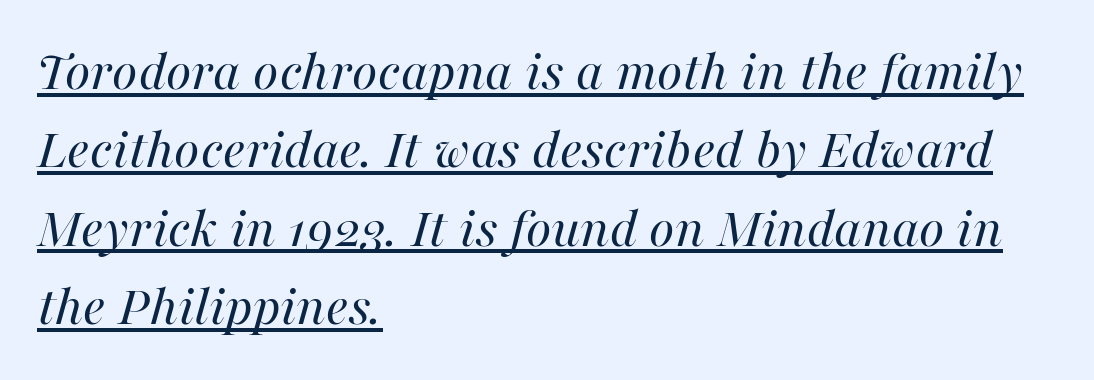
{"italic": "yes", "lean": "right", "slant_degrees": 16, "bold": "no", "weight": "regular", "width": "normal", "stroke_contrast": "high", "x_height": "medium", "monospaced": "no", "underline": "yes", "align": "left", "line_spacing": "normal", "line_spacing_ratio": 1.35, "letter_spacing": "normal", "letter_spacing_em": 0.0, "glyph_px": 58}
